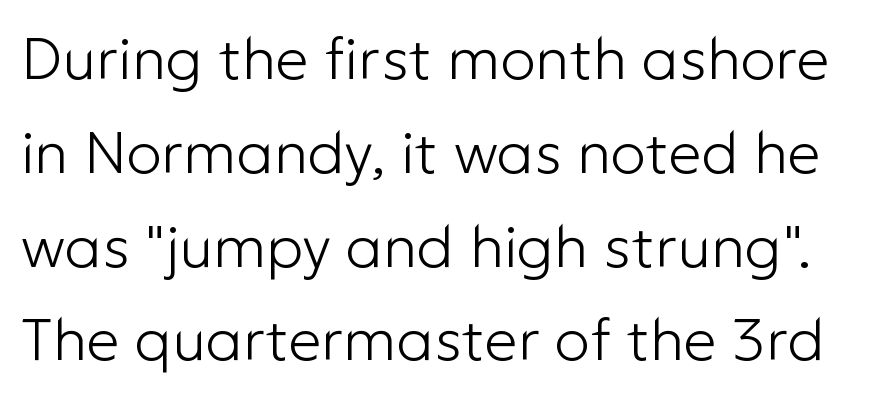
{"serif": "no", "italic": "no", "bold": "no", "weight": "light", "width": "normal", "stroke_contrast": "low", "x_height": "medium", "monospaced": "no", "underline": "no", "line_spacing": "normal", "line_spacing_ratio": 1.59, "letter_spacing": "normal", "letter_spacing_em": 0.0, "glyph_px": 59}
